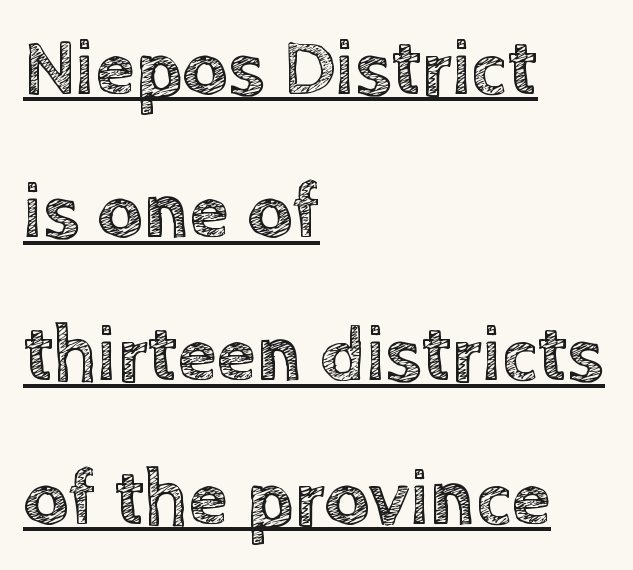
Q: Is the text italic (slanted)? A: No, it is upright.
Q: Is the text underlined? A: Yes.
Q: How is the paragraph aligned? A: Left-aligned.
Q: Is the spacing between letters normal or unusually wide? A: Normal.
Q: Width (condensed, normal, or wide)? A: Normal.
Q: x-height? A: Large.
Q: Monospaced? A: No.
